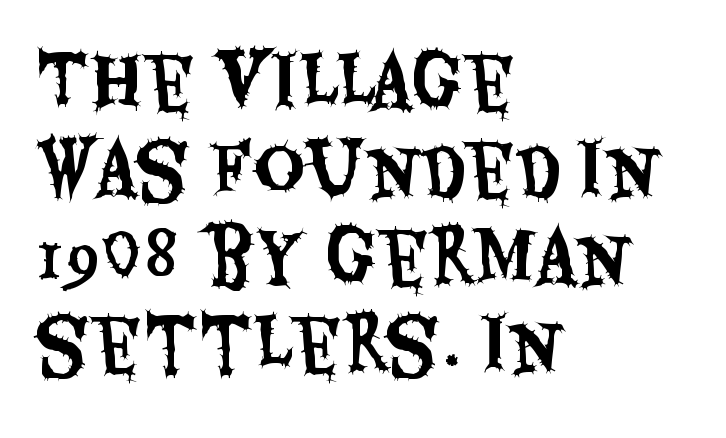
Q: Is the text italic (slanted)? A: No, it is upright.
Q: Is the typeface a serif or a sans-serif typeface? A: Sans-serif.
Q: Is the text underlined? A: No.
Q: How is the paragraph aligned? A: Left-aligned.
Q: Is the spacing between letters normal or unusually wide? A: Normal.
Q: Is the spacing between lines tight, normal or loose? A: Normal.
Q: Width (condensed, normal, or wide)? A: Condensed.
Q: Stroke contrast? A: Medium.
Q: x-height? A: Large.
Q: Monospaced? A: No.
